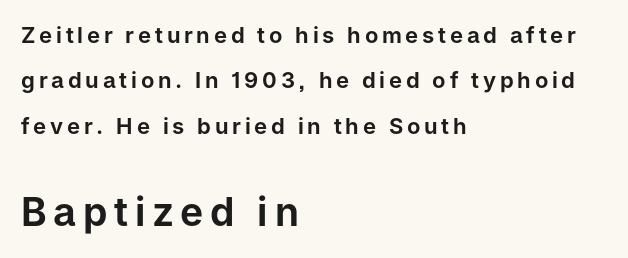
Q: Is the text italic (slanted)? A: No, it is upright.
Q: Is the typeface a serif or a sans-serif typeface? A: Sans-serif.
Q: Is the text underlined? A: No.
Q: How is the paragraph aligned? A: Left-aligned.
Q: Is the spacing between lines tight, normal or loose? A: Loose.
Q: Which block of text is set in a larger size, the first (top) or the second (bottom)? A: The second (bottom) one.
Q: Width (condensed, normal, or wide)? A: Normal.
Q: Stroke contrast? A: Low.
Q: x-height? A: Medium.
Q: Monospaced? A: No.
